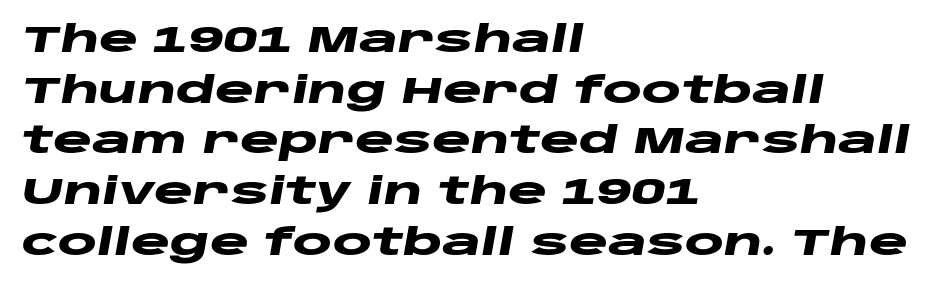
The image shows 37 px heavy, wide type, italic (leaning right); set left-aligned, normal line spacing (1.37x), normal letter spacing, not underlined; low stroke contrast and a large x-height.
